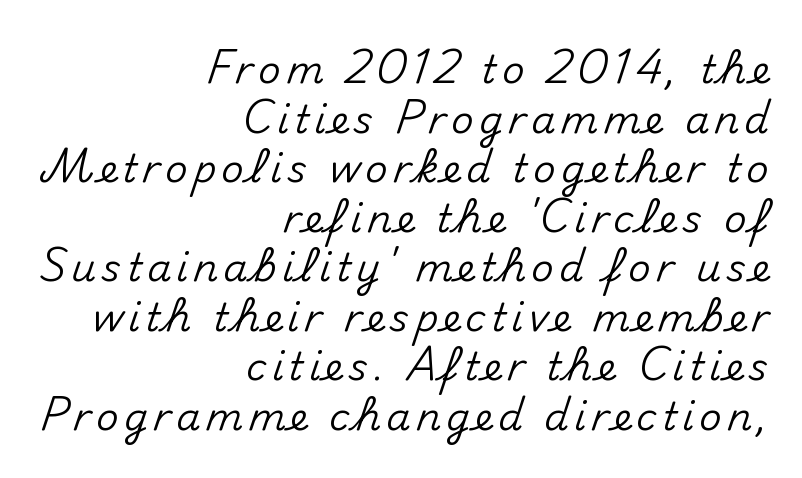
{"serif": "no", "width": "normal", "stroke_contrast": "medium", "x_height": "small", "monospaced": "no", "underline": "no", "align": "right", "line_spacing": "normal", "line_spacing_ratio": 1.27, "glyph_px": 39}
